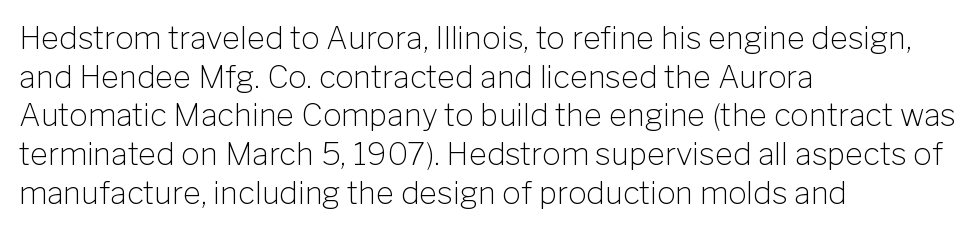
Has an underline been added? It has not. Stem width sits at or under what a default text font uses. Compared with a centered layout, this one pins lines to the left instead. Line spacing here is normal. Honestly, the letter spacing is just normal — you wouldn't notice it. These lines are rendered in a variable-pitch font.
